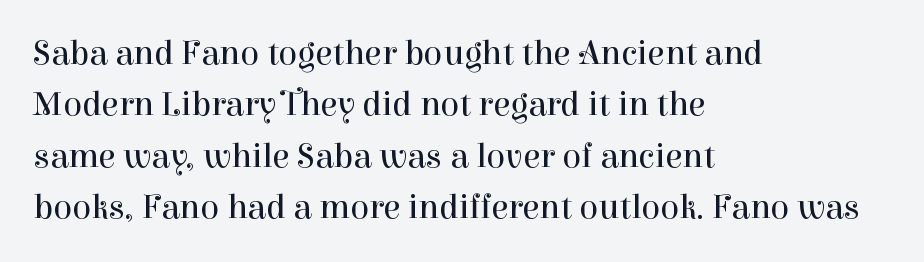
The image shows 35 px regular-weight serif type, upright; set left-aligned, normal line spacing (1.47x), normal letter spacing, not underlined; high stroke contrast and a medium x-height.
